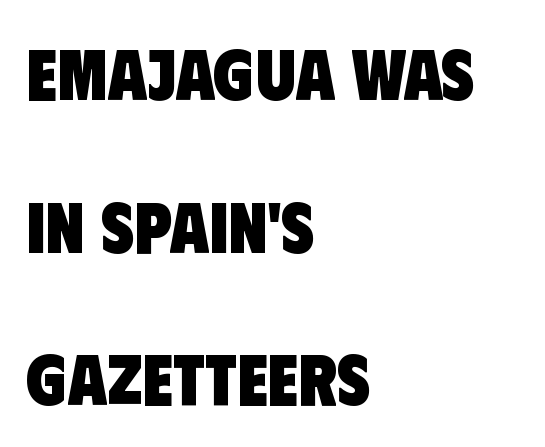
Between one letter and the next there's only the usual sliver of space. The typesetting leans heavy: a genuine bold. Check the space under the baseline: it is left empty. Unlike a traditional serif, this face leaves its strokes unadorned. Airy leading.
